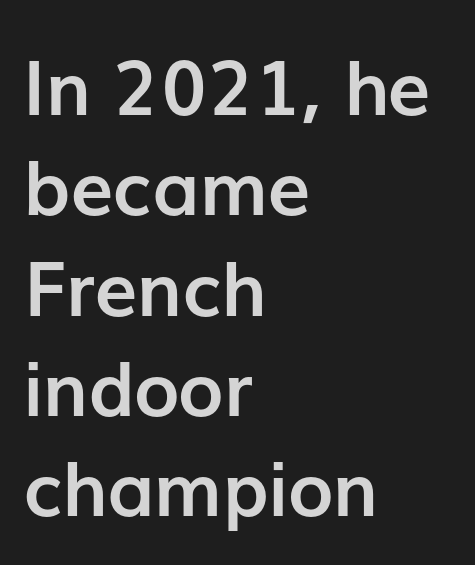
Q: Is the text bold? A: Yes.
Q: Is the text italic (slanted)? A: No, it is upright.
Q: Is the typeface a serif or a sans-serif typeface? A: Sans-serif.
Q: Is the text underlined? A: No.
Q: How is the paragraph aligned? A: Left-aligned.
Q: Is the spacing between letters normal or unusually wide? A: Normal.
Q: Is the spacing between lines tight, normal or loose? A: Normal.
Q: Width (condensed, normal, or wide)? A: Normal.
Q: Stroke contrast? A: Low.
Q: x-height? A: Medium.
Q: Monospaced? A: No.
